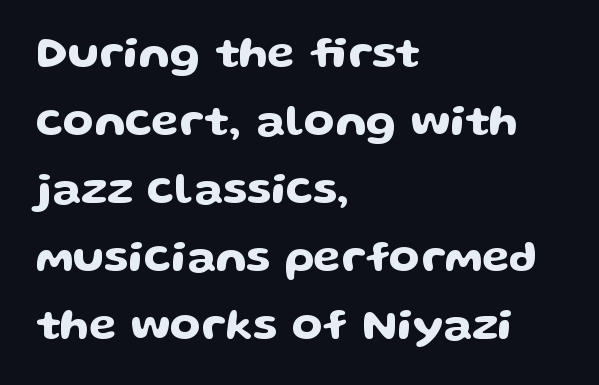
The image shows 45 px wide sans-serif type, upright; set left-aligned, normal line spacing (1.51x), normal letter spacing, not underlined; low stroke contrast and a medium x-height.
